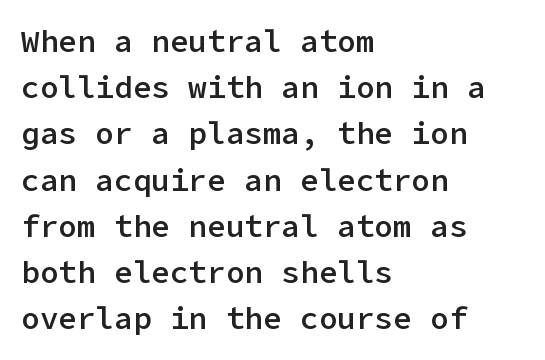
The image shows 31 px semibold sans-serif type, upright; set left-aligned, normal line spacing (1.49x), normal letter spacing, not underlined; low stroke contrast and a medium x-height.
